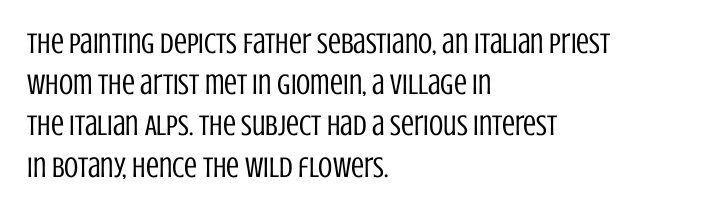
Stroke thickness stays within the range of a standard reading face or lighter. A normal amount of white space separates one row of letters from the next. These lines keep a tight, regular rhythm from letter to letter. Classification — sans serif.
